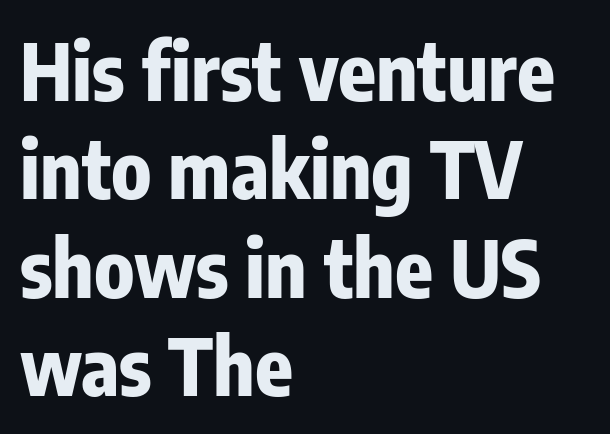
{"serif": "no", "italic": "no", "bold": "yes", "weight": "bold", "width": "condensed", "stroke_contrast": "low", "x_height": "medium", "monospaced": "no", "underline": "no", "align": "left", "line_spacing": "normal", "line_spacing_ratio": 1.26, "letter_spacing": "normal", "letter_spacing_em": 0.0, "glyph_px": 78}
